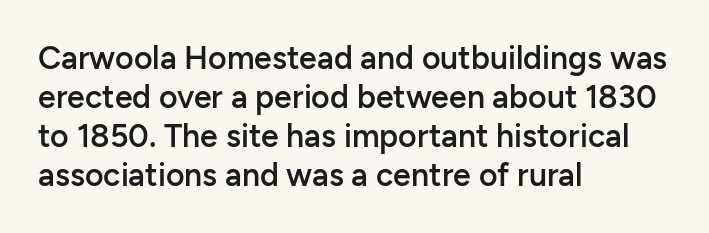
{"serif": "no", "italic": "no", "bold": "semi", "weight": "semibold", "width": "normal", "stroke_contrast": "low", "x_height": "medium", "monospaced": "no", "underline": "no", "align": "left", "line_spacing_ratio": 1.22, "letter_spacing": "normal", "letter_spacing_em": 0.0, "glyph_px": 32}
